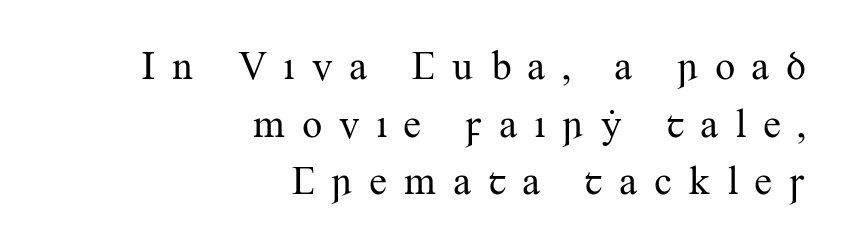
Character widths vary here, with narrow letters taking less room than wide ones. In terms of posture, this sample is upright. There is plenty of visible air inserted between adjacent glyphs. Every row of glyphs terminates at an identical x-position on the right. Baseline-to-baseline distance is the conventional proportion of letter height.
